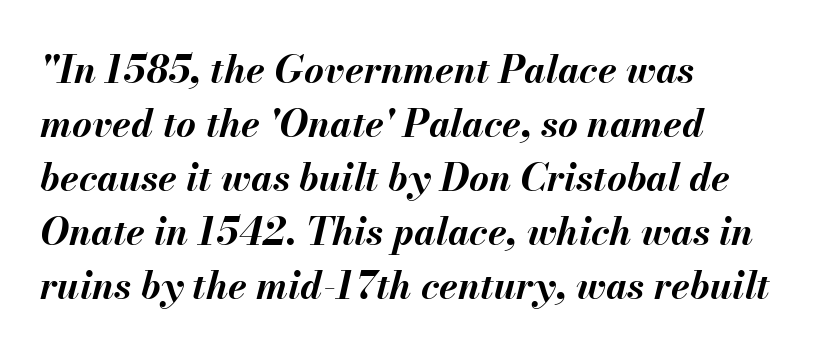
{"italic": "yes", "lean": "right", "slant_degrees": 13, "bold": "yes", "weight": "bold", "width": "normal", "stroke_contrast": "medium", "x_height": "small", "monospaced": "no", "underline": "no", "align": "left", "line_spacing": "normal", "line_spacing_ratio": 1.42, "letter_spacing": "normal", "letter_spacing_em": 0.0, "glyph_px": 38}
